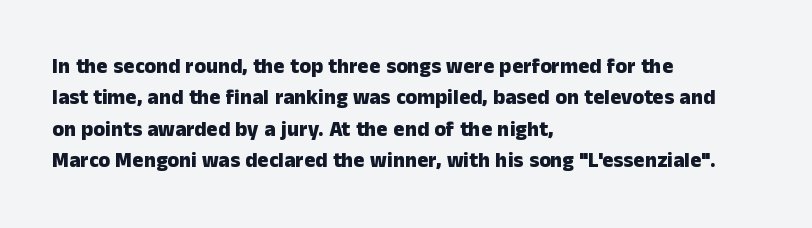
The image shows 21 px bold type, upright; set left-aligned, normal line spacing (1.49x), normal letter spacing, not underlined.
